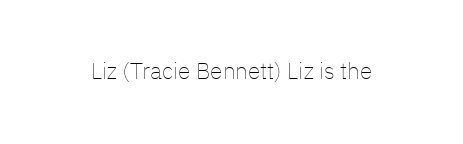
The type is set solid horizontally, with unmodified tracking. Words float on clear page, feet unadorned. A quiet, ordinary-to-light weight characterises the typeface. The type sits square on the baseline with zero lean.
